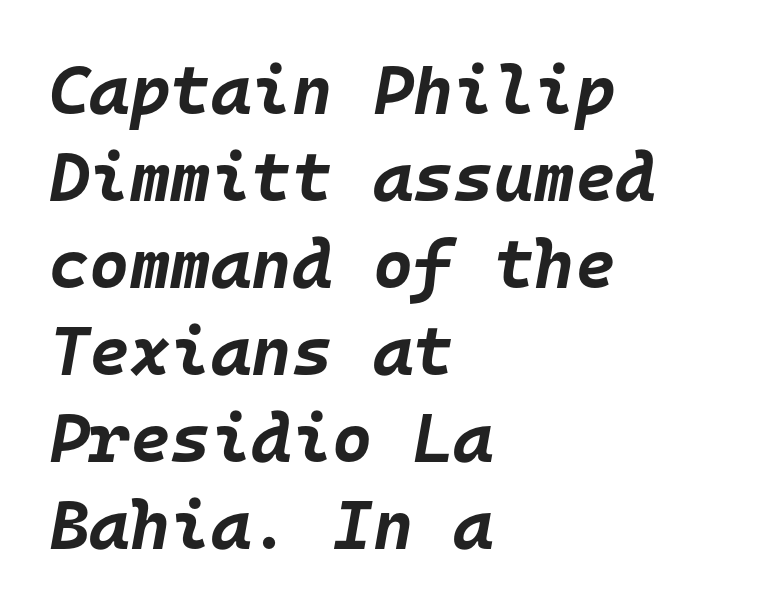
{"italic": "yes", "lean": "right", "slant_degrees": 10, "bold": "yes", "weight": "bold", "width": "normal", "stroke_contrast": "low", "x_height": "large", "monospaced": "yes", "underline": "no", "align": "left", "line_spacing": "normal", "line_spacing_ratio": 1.26, "letter_spacing": "normal", "letter_spacing_em": 0.0, "glyph_px": 69}
